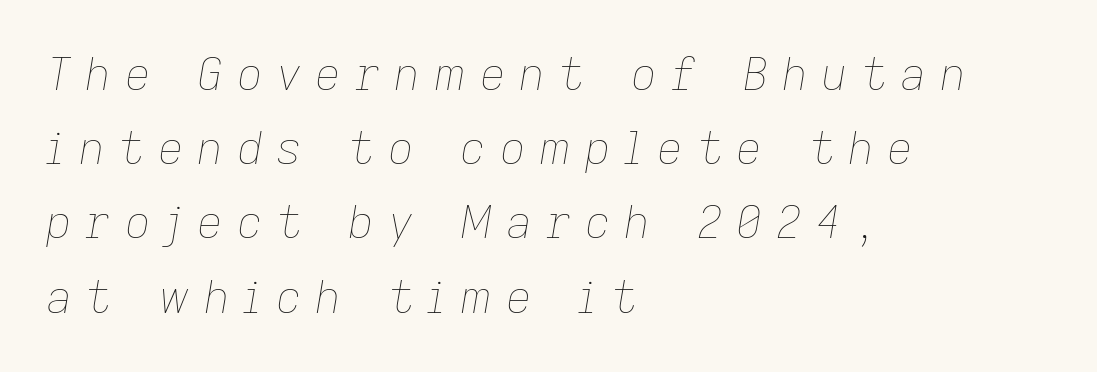
{"italic": "yes", "lean": "right", "slant_degrees": 9, "bold": "no", "weight": "thin", "width": "normal", "stroke_contrast": "low", "x_height": "medium", "monospaced": "no", "underline": "no", "align": "left", "line_spacing": "normal", "line_spacing_ratio": 1.65, "letter_spacing": "wide", "letter_spacing_em": 0.3, "glyph_px": 45}
